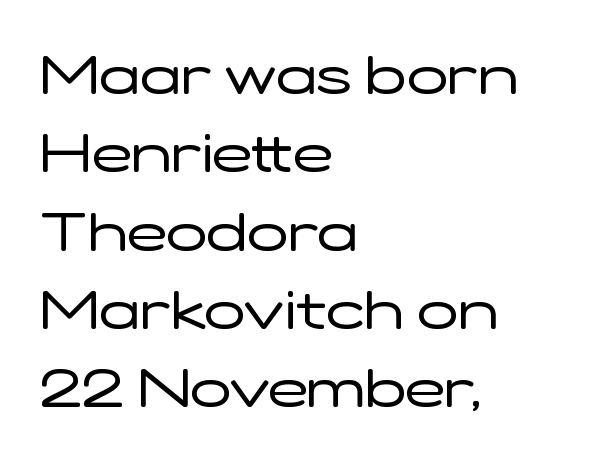
The designer left line spacing at the default. The space beneath each line is pristine and unruled. Looks like regular typesetting: each glyph gets only the width it needs. Nothing unusual about the tracking: characters are spaced as the font intends. Caption: multi-line text, flush left, ragged right. These glyphs show unthickened strokes, regular width or finer.
